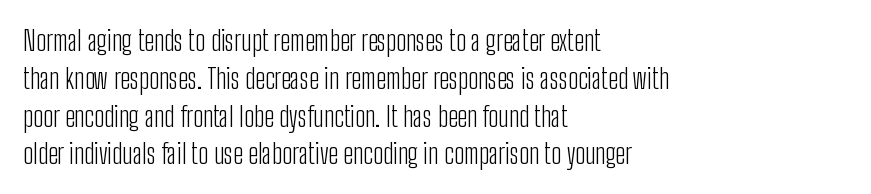
{"serif": "no", "italic": "no", "bold": "no", "weight": "light", "width": "condensed", "stroke_contrast": "low", "x_height": "medium", "monospaced": "no", "underline": "no", "align": "left", "line_spacing": "normal", "line_spacing_ratio": 1.35, "letter_spacing": "normal", "letter_spacing_em": 0.0, "glyph_px": 28}
